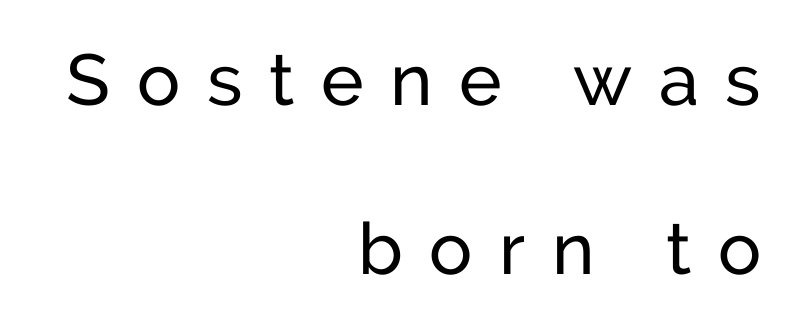
The image shows 72 px sans-serif type, upright; set right-aligned, loose line spacing (2.35x), unusually wide letter spacing (+0.37 em), not underlined; low stroke contrast and a medium x-height.
